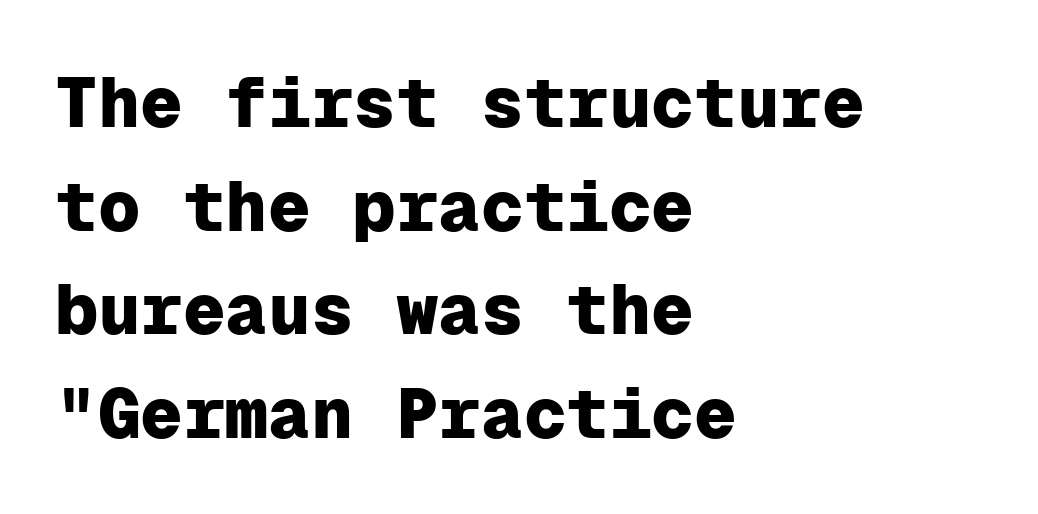
{"serif": "no", "italic": "no", "bold": "yes", "weight": "heavy", "width": "normal", "stroke_contrast": "low", "x_height": "medium", "monospaced": "yes", "underline": "no", "align": "left", "line_spacing": "normal", "line_spacing_ratio": 1.46, "letter_spacing": "normal", "letter_spacing_em": 0.0, "glyph_px": 71}
